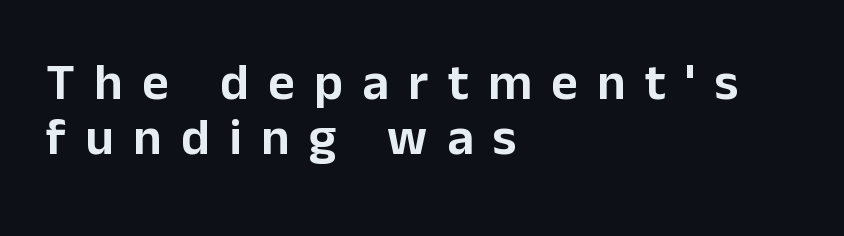
The image shows 52 px sans-serif type, upright; set left-aligned, tight line spacing (1.06x), unusually wide letter spacing (+0.37 em), not underlined; low stroke contrast and a medium x-height.
